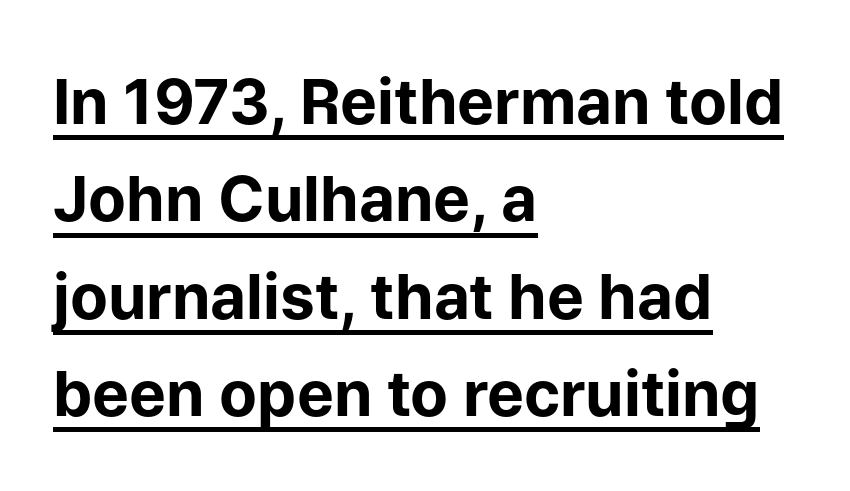
A student would call this left alignment; a typographer would say flush left, rag right. Summary of vertical rhythm: regular, with standard interline spacing. Are there feet on the stems? There aren't — it's a sans. Spacing verdict: proportional, widths tailored to each character. Here the glyphs are tracked normally, forming tight word shapes.
